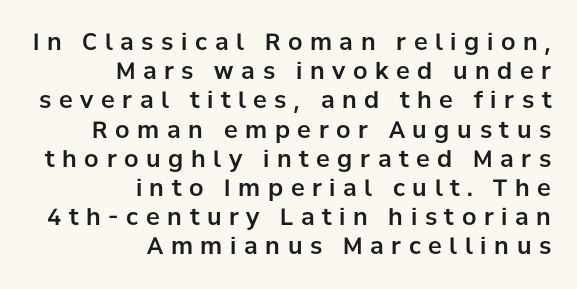
When letters stand straight like this, we call the style roman or upright. Normally led — the rows are evenly, conventionally spaced. The tracking jumps out immediately: characters are airy and widely separated. Underlining? Definitely not there.
